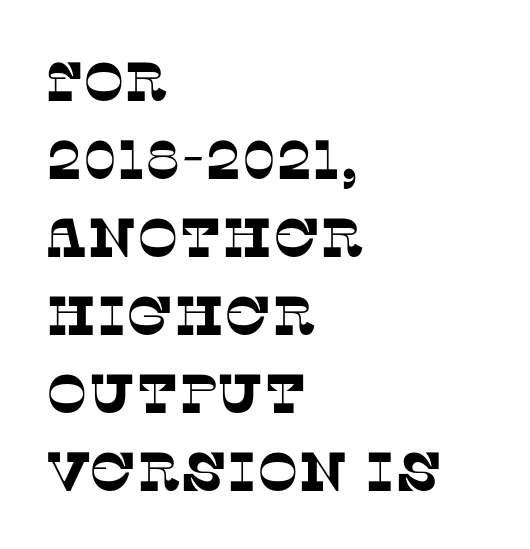
Q: Is the typeface a serif or a sans-serif typeface? A: Serif.
Q: Is the text underlined? A: No.
Q: How is the paragraph aligned? A: Left-aligned.
Q: Is the spacing between letters normal or unusually wide? A: Normal.
Q: Is the spacing between lines tight, normal or loose? A: Normal.
Q: Width (condensed, normal, or wide)? A: Normal.
Q: Stroke contrast? A: Low.
Q: x-height? A: Large.
Q: Monospaced? A: No.
